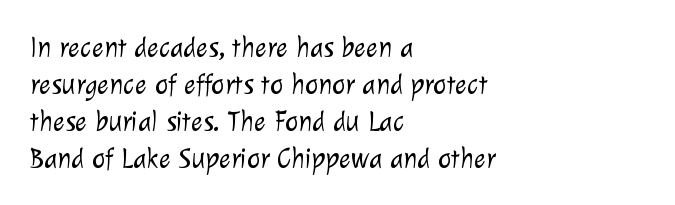
This block has exactly the height ordinary leading produces. The specimen omits any rule beneath the text block's lines. The letters look calm and open, with moderate or lighter stems. Proportional: the letters do not fall into vertical columns. Which margin do the lines hug? The left one — the right edge is uneven. Is this a sans? Yes — the strokes have no serifs.
